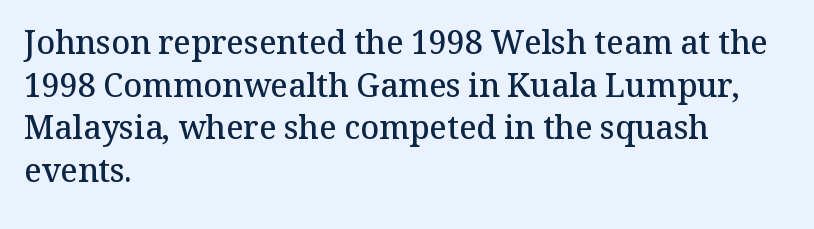
What weight is shown? A semibold, between regular and bold. Compared with a centered layout, this one pins lines to the left instead. You could not count columns in this text — the font is proportionally spaced. This rendering leaves character spacing at its baseline value. Small tapered or slab feet sit at the stroke ends, so this counts as serif. The foot of each line stays bare and open.
